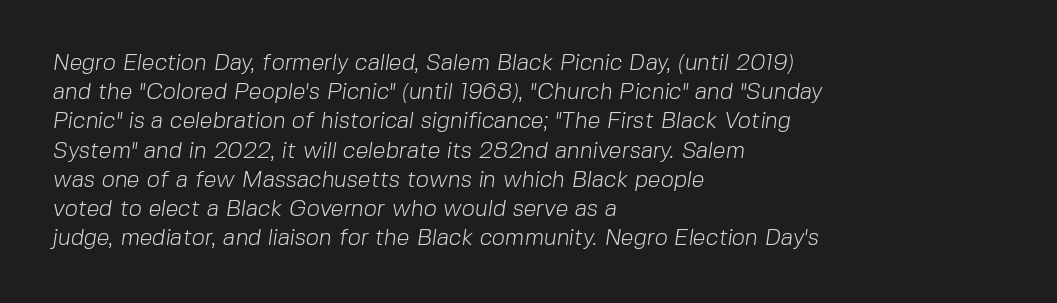
Q: Is the text bold? A: No.
Q: Is the text underlined? A: No.
Q: How is the paragraph aligned? A: Left-aligned.
Q: Is the spacing between letters normal or unusually wide? A: Normal.
Q: Is the spacing between lines tight, normal or loose? A: Normal.
